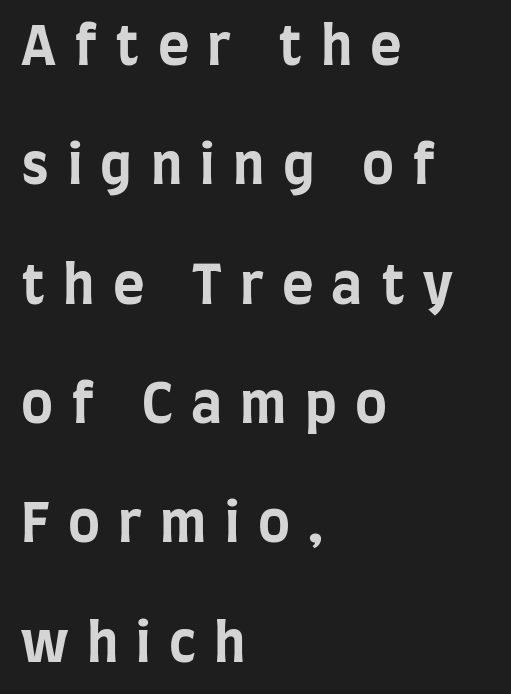
{"serif": "no", "italic": "no", "bold": "yes", "weight": "bold", "width": "condensed", "stroke_contrast": "low", "x_height": "large", "monospaced": "no", "underline": "no", "align": "left", "line_spacing": "loose", "line_spacing_ratio": 2.21, "letter_spacing": "wide", "letter_spacing_em": 0.34, "glyph_px": 54}
